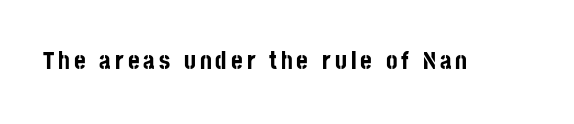
{"italic": "no", "bold": "yes", "underline": "no", "glyph_px": 25}
